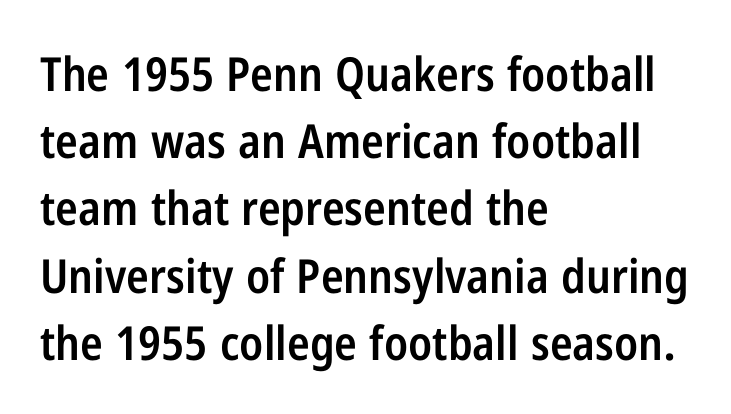
The image shows 47 px semibold, condensed sans-serif type, upright; set left-aligned, normal line spacing (1.43x), normal letter spacing, not underlined; low stroke contrast and a medium x-height.
